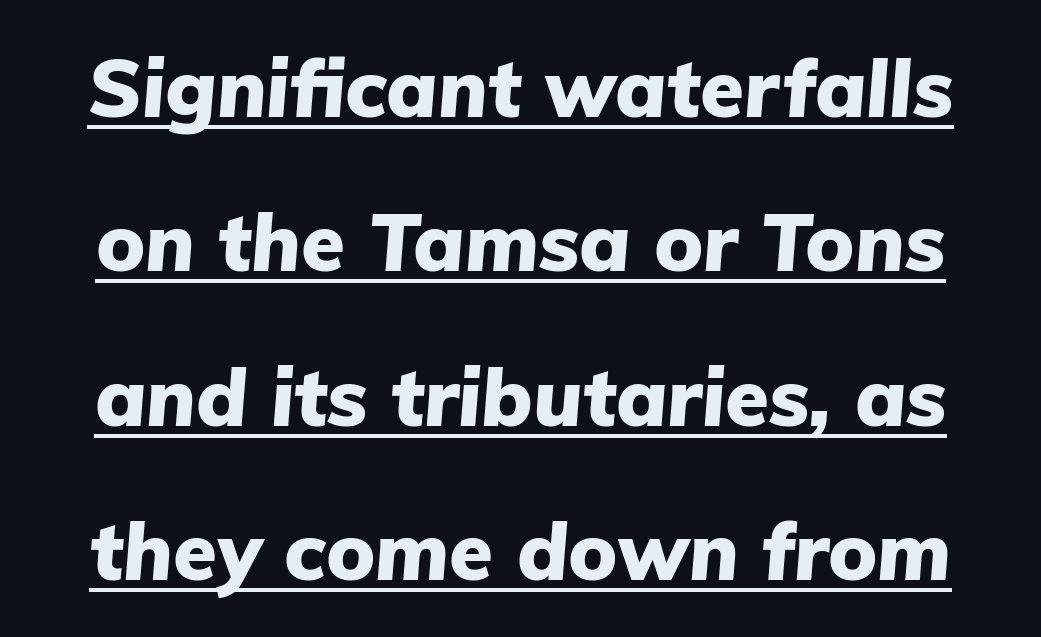
Q: Is the text bold? A: Yes.
Q: Is the text italic (slanted)? A: Yes, it leans right by about 5 degrees.
Q: Is the text underlined? A: Yes.
Q: Is the spacing between letters normal or unusually wide? A: Normal.
Q: Is the spacing between lines tight, normal or loose? A: Loose.
Q: Width (condensed, normal, or wide)? A: Normal.
Q: Stroke contrast? A: Low.
Q: x-height? A: Medium.
Q: Monospaced? A: No.
